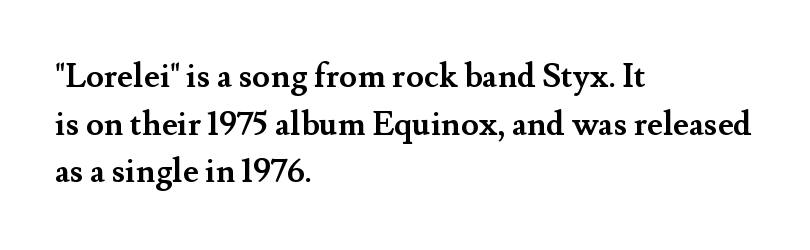
Each letter keeps its own natural width here, so spacing adapts to shape. Descenders are the only things crossing below the line. Observe the serifs anchoring each vertical stroke in this sample. Line beginnings align vertically; line endings do not. Tracking here is standard; glyphs follow each other at the usual distance. The rendering uses a moderate line-height, typical for paragraphs.
